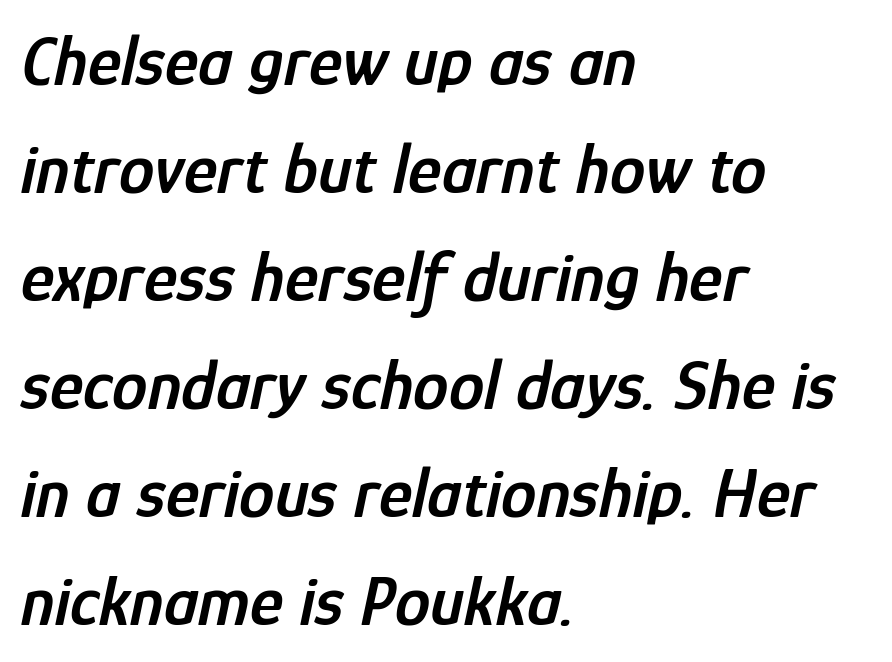
This sample has the flowing, uneven cadence of proportional lettering. The face used here has a pronounced slope to its letters. Observe the ordinary spacing: letters are neighbours, not strangers. The strip under each line holds only bare page. Students, this is semibold: more ink than regular, less than bold. In CSS terms this would be text-align: left.
